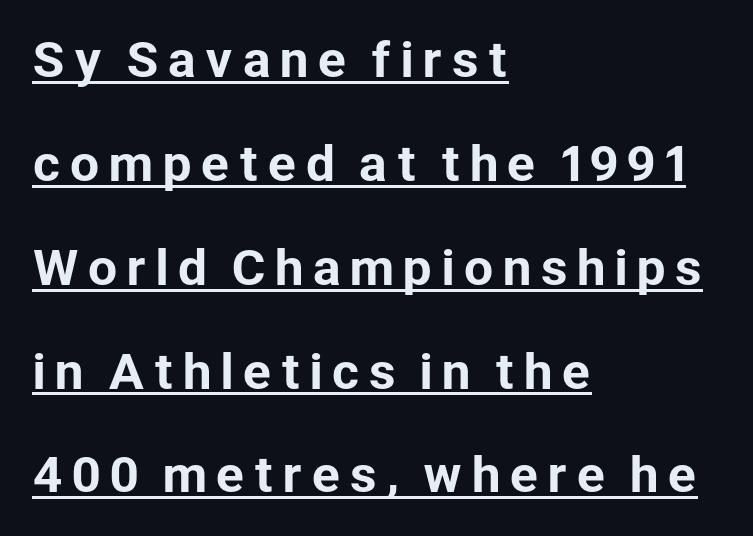
Q: Is the text italic (slanted)? A: No, it is upright.
Q: Is the typeface a serif or a sans-serif typeface? A: Sans-serif.
Q: Is the text underlined? A: Yes.
Q: How is the paragraph aligned? A: Left-aligned.
Q: Is the spacing between lines tight, normal or loose? A: Loose.
Q: Width (condensed, normal, or wide)? A: Normal.
Q: Stroke contrast? A: Low.
Q: x-height? A: Medium.
Q: Monospaced? A: No.
